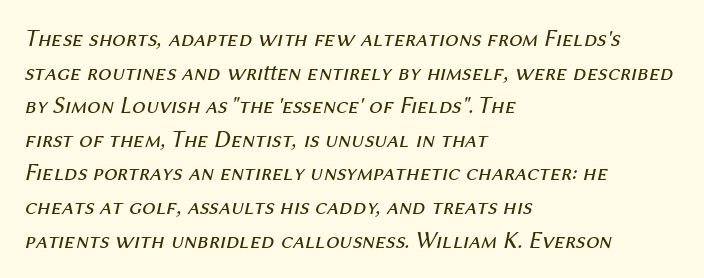
The words here are not underlined. The lettering tilts uniformly, giving the passage an italic look. Each line starts at the same left margin while the right side varies. The letters sit at their default tracking, neither squeezed nor spread. In terms of leading, this rendering sits right in the middle.
